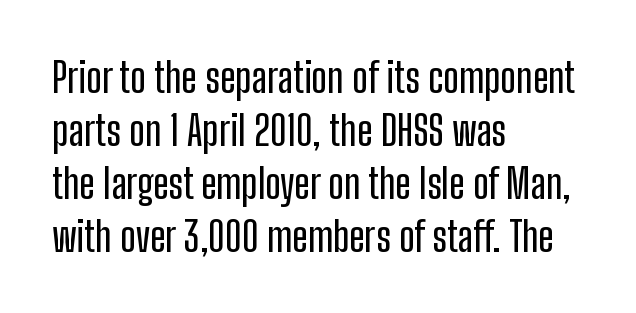
The image shows 41 px condensed sans-serif type, upright; set left-aligned, normal line spacing (1.29x), normal letter spacing, not underlined; low stroke contrast and a medium x-height.
